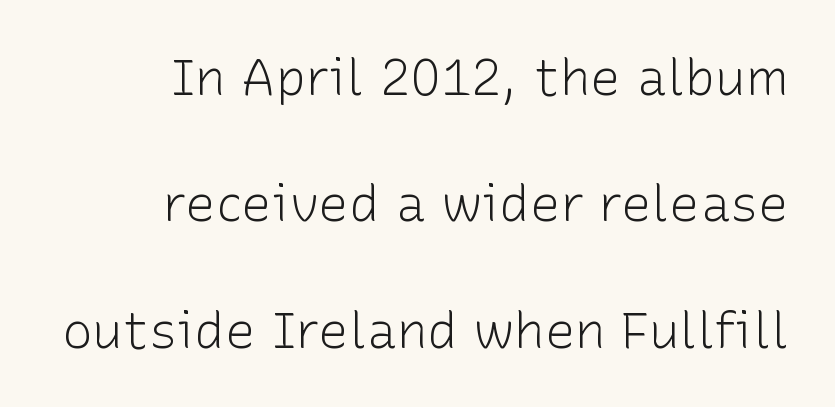
The image shows 51 px light sans-serif type, upright; set right-aligned, loose line spacing (2.48x), normal letter spacing, not underlined; low stroke contrast and a medium x-height.
